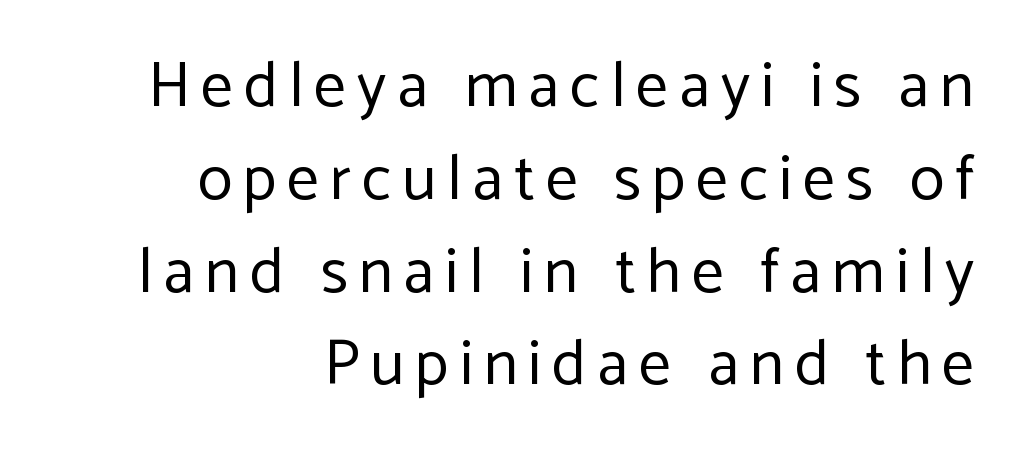
Q: Is the text bold? A: No.
Q: Is the text italic (slanted)? A: No, it is upright.
Q: Is the typeface a serif or a sans-serif typeface? A: Sans-serif.
Q: Is the text underlined? A: No.
Q: How is the paragraph aligned? A: Right-aligned.
Q: Is the spacing between lines tight, normal or loose? A: Normal.
Q: Width (condensed, normal, or wide)? A: Normal.
Q: Stroke contrast? A: Low.
Q: x-height? A: Medium.
Q: Monospaced? A: No.
